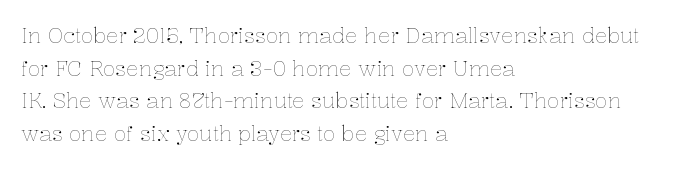
The axis of the letterforms is exactly vertical. Here the glyphs are tracked normally, forming tight word shapes. Descenders hang freely into open space. Line beginnings align vertically; line endings do not. The rows are spaced the way most documents space them.
